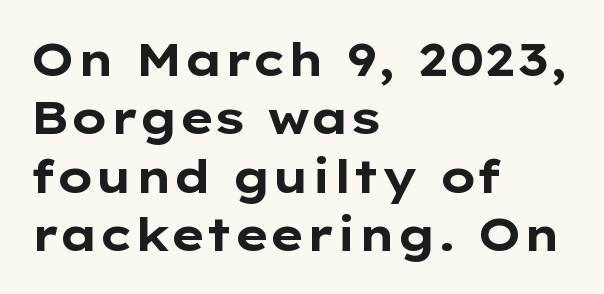
Q: Is the text bold? A: Yes.
Q: Is the text italic (slanted)? A: No, it is upright.
Q: Is the typeface a serif or a sans-serif typeface? A: Sans-serif.
Q: Is the text underlined? A: No.
Q: How is the paragraph aligned? A: Left-aligned.
Q: Is the spacing between letters normal or unusually wide? A: Normal.
Q: Is the spacing between lines tight, normal or loose? A: Normal.
Q: Width (condensed, normal, or wide)? A: Wide.
Q: Stroke contrast? A: Low.
Q: x-height? A: Medium.
Q: Monospaced? A: No.
